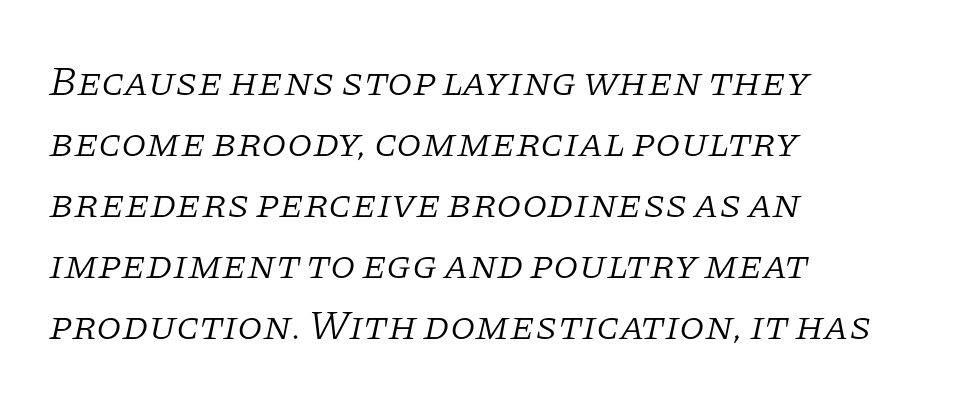
You could not count columns in this text — the font is proportionally spaced. If you measured baseline to baseline, you'd find a middling distance. The strip under each line holds only bare page. Slanted lettering throughout. Heft: none added — not bold.
